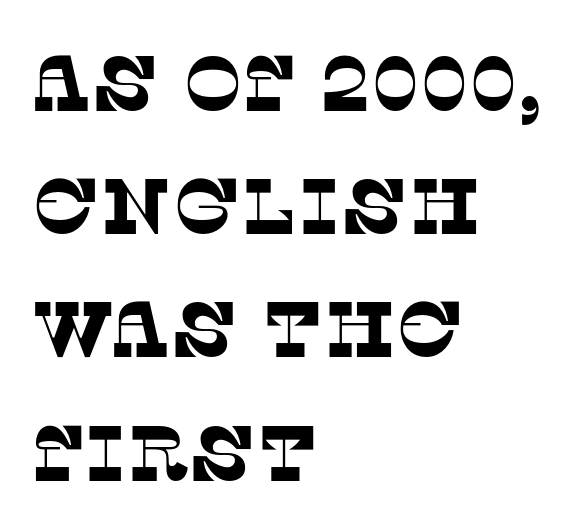
{"serif": "yes", "width": "normal", "stroke_contrast": "low", "x_height": "large", "monospaced": "no", "underline": "no", "align": "left", "line_spacing": "normal", "line_spacing_ratio": 1.56, "letter_spacing": "normal", "letter_spacing_em": 0.0, "glyph_px": 79}
